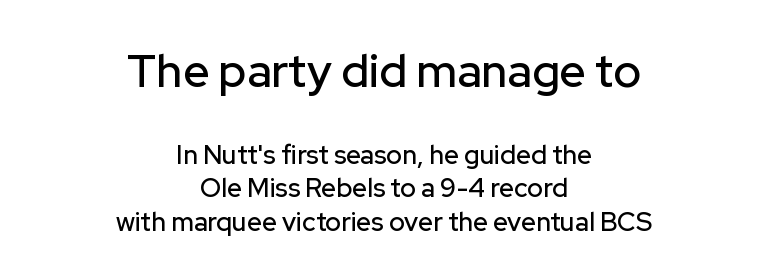
{"serif": "no", "italic": "no", "width": "normal", "stroke_contrast": "low", "x_height": "medium", "monospaced": "no", "underline": "no", "align": "center", "line_spacing": "normal", "line_spacing_ratio": 1.3, "letter_spacing": "normal", "letter_spacing_em": 0.0, "larger_block": "first", "size_ratio": 1.77, "glyph_px": 46}
